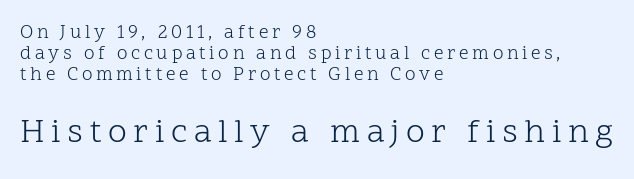
{"serif": "yes", "italic": "no", "bold": "no", "weight": "light", "width": "normal", "stroke_contrast": "low", "x_height": "medium", "monospaced": "no", "underline": "no", "align": "left", "line_spacing": "tight", "line_spacing_ratio": 1.11, "larger_block": "second", "size_ratio": 1.79, "glyph_px": 34}
